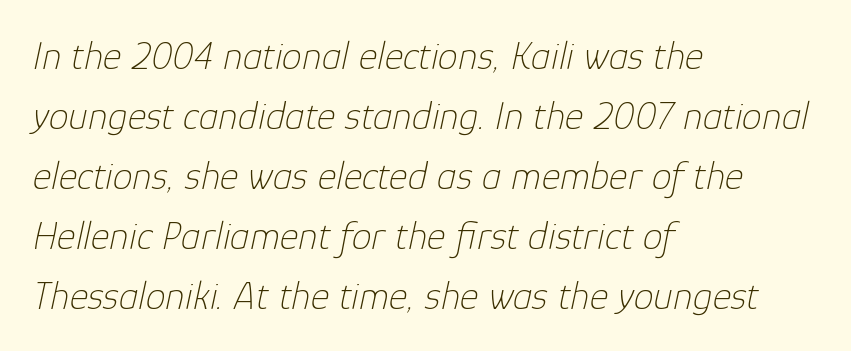
Q: Is the text bold? A: No.
Q: Is the text italic (slanted)? A: Yes, it leans right by about 12 degrees.
Q: Is the text underlined? A: No.
Q: How is the paragraph aligned? A: Left-aligned.
Q: Is the spacing between letters normal or unusually wide? A: Normal.
Q: Is the spacing between lines tight, normal or loose? A: Normal.
Q: Width (condensed, normal, or wide)? A: Normal.
Q: Stroke contrast? A: Low.
Q: x-height? A: Medium.
Q: Monospaced? A: No.
